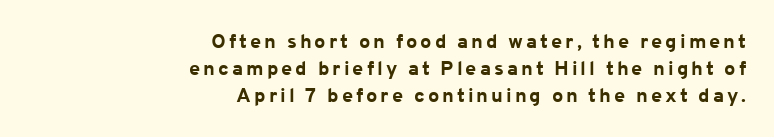
Q: Is the text bold? A: Yes.
Q: Is the text italic (slanted)? A: No, it is upright.
Q: Is the text underlined? A: No.
Q: How is the paragraph aligned? A: Right-aligned.
Q: Is the spacing between lines tight, normal or loose? A: Normal.
